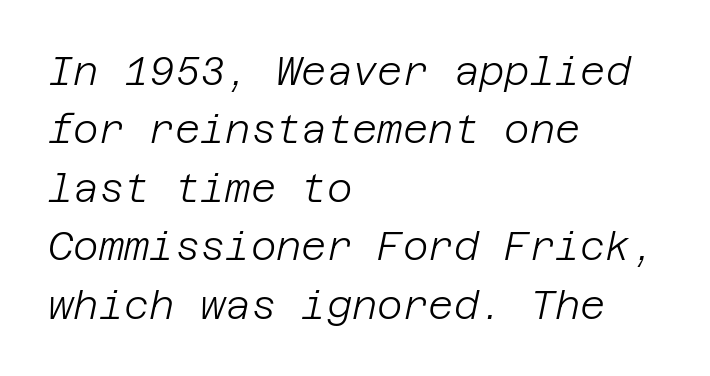
Q: Is the text bold? A: No.
Q: Is the text italic (slanted)? A: Yes, it leans right by about 12 degrees.
Q: Is the text underlined? A: No.
Q: How is the paragraph aligned? A: Left-aligned.
Q: Is the spacing between letters normal or unusually wide? A: Normal.
Q: Is the spacing between lines tight, normal or loose? A: Normal.
Q: Width (condensed, normal, or wide)? A: Normal.
Q: Stroke contrast? A: Low.
Q: x-height? A: Large.
